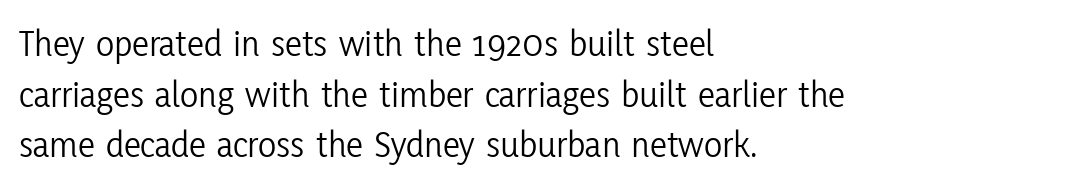
Is the letter spacing exaggerated? No — it looks like the ordinary default. The space directly below the letters is spotless. These lines are composed in type without serifs. The designer left line spacing at the default.
